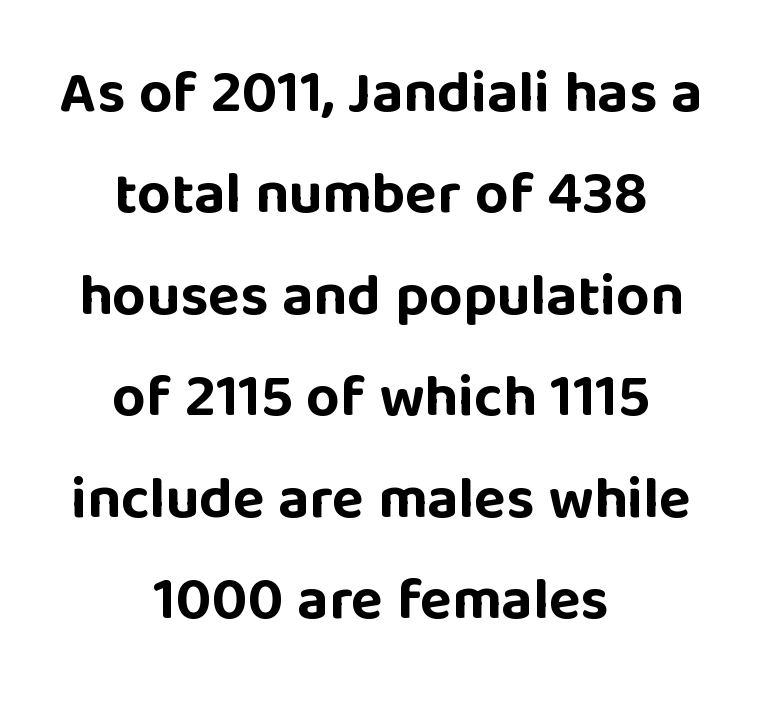
The image shows 59 px bold sans-serif type, upright; set centered, line spacing 1.72x, normal letter spacing, not underlined; low stroke contrast and a large x-height.
